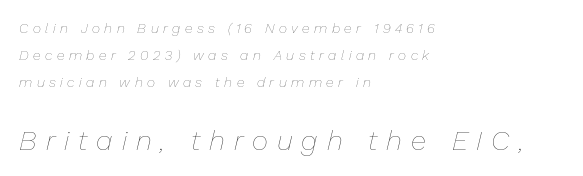
{"italic": "yes", "lean": "right", "slant_degrees": 13, "bold": "no", "weight": "thin", "width": "normal", "stroke_contrast": "low", "x_height": "medium", "monospaced": "no", "underline": "no", "align": "left", "line_spacing": "loose", "line_spacing_ratio": 1.94, "letter_spacing": "wide", "letter_spacing_em": 0.32, "larger_block": "second", "size_ratio": 2.0, "glyph_px": 28}
